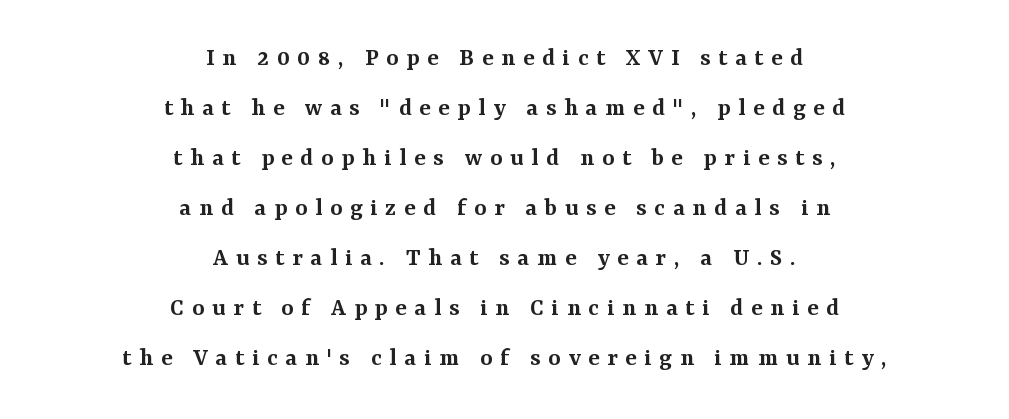
The image shows 26 px text type, upright; set centered, loose line spacing (1.92x), unusually wide letter spacing (+0.3 em), not underlined.
